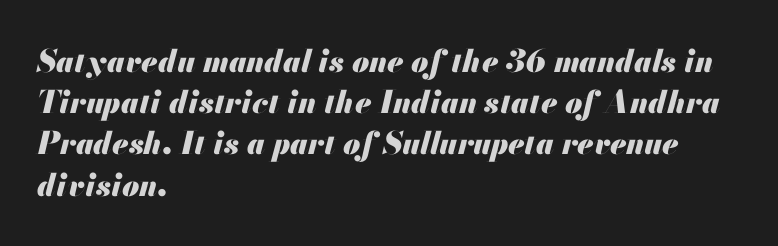
{"italic": "yes", "lean": "right", "slant_degrees": 13, "bold": "yes", "weight": "heavy", "width": "normal", "stroke_contrast": "medium", "x_height": "small", "monospaced": "no", "underline": "no", "align": "left", "line_spacing": "normal", "line_spacing_ratio": 1.33, "letter_spacing": "normal", "letter_spacing_em": 0.0, "glyph_px": 31}
